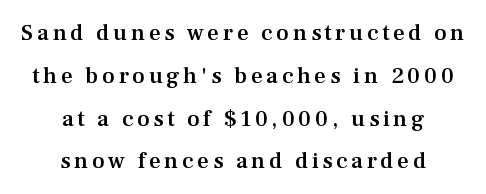
{"italic": "no", "bold": "semi", "underline": "no", "align": "center", "line_spacing_ratio": 1.86, "glyph_px": 23}
